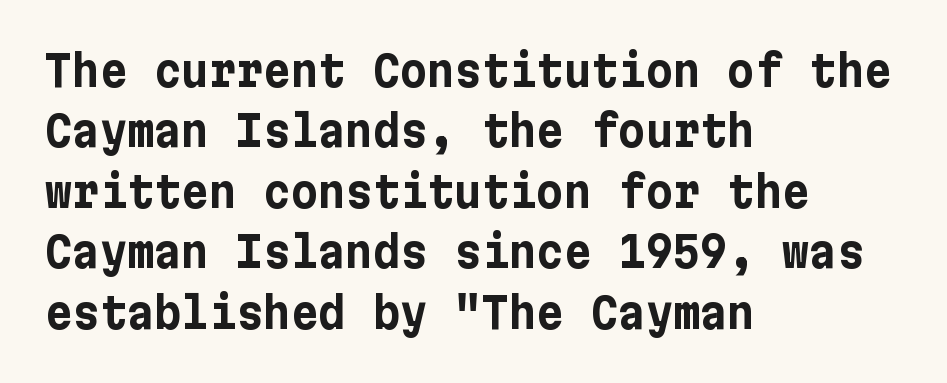
Q: Is the text bold? A: Yes.
Q: Is the text italic (slanted)? A: No, it is upright.
Q: Is the typeface a serif or a sans-serif typeface? A: Sans-serif.
Q: Is the text underlined? A: No.
Q: How is the paragraph aligned? A: Left-aligned.
Q: Is the spacing between letters normal or unusually wide? A: Normal.
Q: Is the spacing between lines tight, normal or loose? A: Normal.
Q: Width (condensed, normal, or wide)? A: Normal.
Q: Stroke contrast? A: Low.
Q: x-height? A: Medium.
